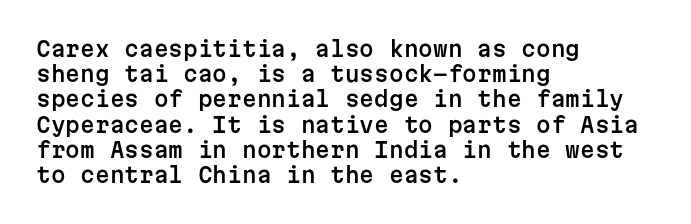
The image shows 21 px text type, upright; set left-aligned, line spacing 1.2x, normal letter spacing, not underlined.
